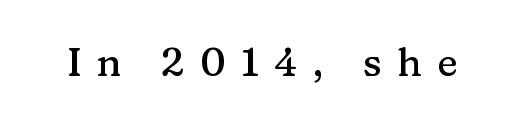
Has an underline been added? It has not. These lines are rendered in a variable-pitch font. Characters follow at a spacing far wider than the type designer built in. The characters display serif detailing at their extremities. It's the straight-up-and-down kind of type.
